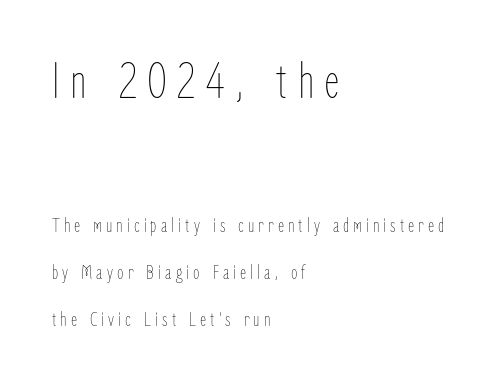
The image shows 53 px thin, condensed type, upright; set left-aligned, loose line spacing (2.25x), not underlined; the first (top) block is 2.52x larger; low stroke contrast and a medium x-height.
